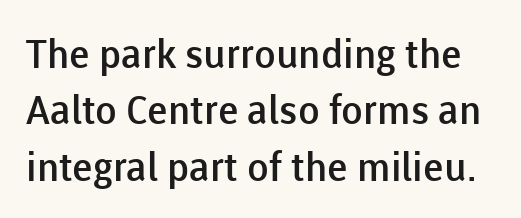
The image shows 40 px semibold sans-serif type, upright; set normal line spacing (1.41x), normal letter spacing, not underlined; low stroke contrast and a medium x-height.
